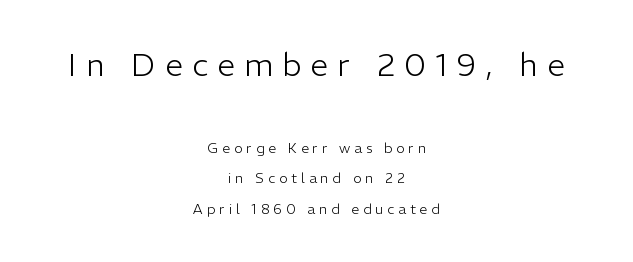
A quiet, ordinary-to-light weight characterises the typeface. The earlier block is typeset at a bigger size than the later block. Underline: absent. Is the letter spacing exaggerated? Yes — the characters are pushed far apart. Characters remain perfectly vertical along every line.
